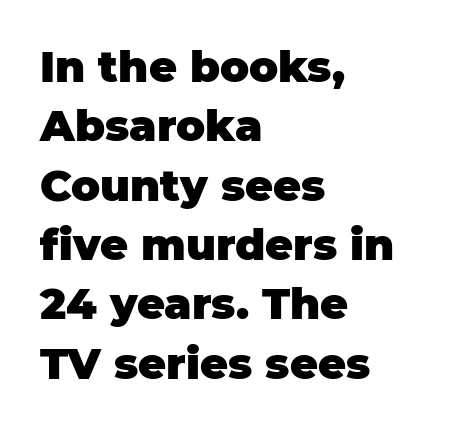
The image shows 43 px heavy sans-serif type, upright; set left-aligned, normal line spacing (1.38x), normal letter spacing, not underlined; low stroke contrast and a large x-height.
